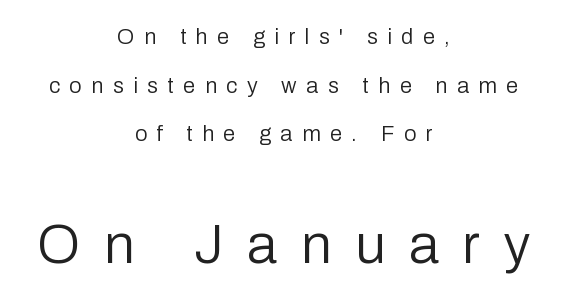
Q: Is the text bold? A: No.
Q: Is the text italic (slanted)? A: No, it is upright.
Q: Is the typeface a serif or a sans-serif typeface? A: Sans-serif.
Q: Is the text underlined? A: No.
Q: How is the paragraph aligned? A: Centered.
Q: Is the spacing between letters normal or unusually wide? A: Unusually wide.
Q: Is the spacing between lines tight, normal or loose? A: Loose.
Q: Which block of text is set in a larger size, the first (top) or the second (bottom)? A: The second (bottom) one.
Q: Width (condensed, normal, or wide)? A: Normal.
Q: Stroke contrast? A: Low.
Q: x-height? A: Medium.
Q: Monospaced? A: No.
